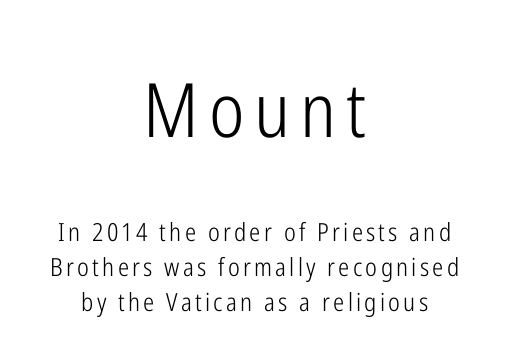
Q: Is the text bold? A: No.
Q: Is the text italic (slanted)? A: No, it is upright.
Q: Is the typeface a serif or a sans-serif typeface? A: Sans-serif.
Q: Is the text underlined? A: No.
Q: How is the paragraph aligned? A: Centered.
Q: Is the spacing between lines tight, normal or loose? A: Normal.
Q: Which block of text is set in a larger size, the first (top) or the second (bottom)? A: The first (top) one.
Q: Width (condensed, normal, or wide)? A: Condensed.
Q: Stroke contrast? A: Low.
Q: x-height? A: Medium.
Q: Monospaced? A: No.
